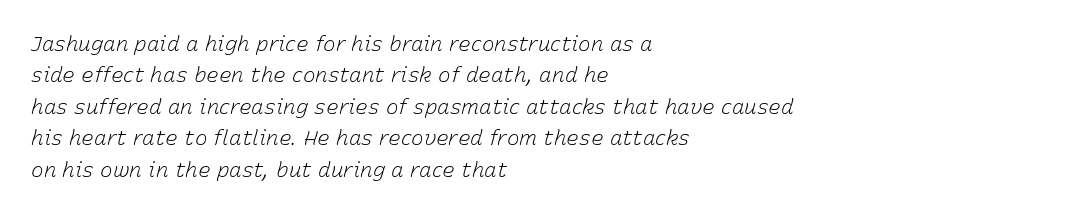
The image shows 21 px text type, italic (leaning right); set left-aligned, normal line spacing (1.5x), normal letter spacing, not underlined.
